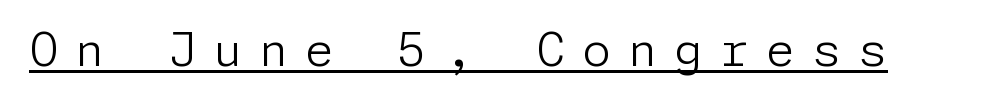
The image shows 47 px light sans-serif type, upright; set unusually wide letter spacing (+0.36 em), underlined; low stroke contrast and a medium x-height.
